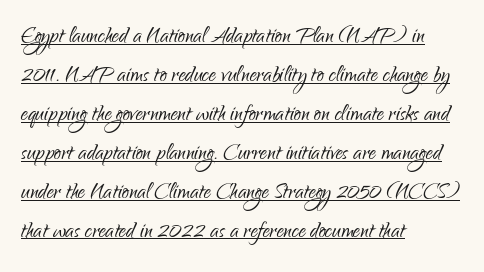
{"serif": "no", "bold": "no", "weight": "light", "width": "condensed", "stroke_contrast": "low", "x_height": "small", "monospaced": "no", "underline": "yes", "align": "left", "line_spacing": "normal", "line_spacing_ratio": 1.39, "letter_spacing": "normal", "letter_spacing_em": 0.0, "glyph_px": 28}
